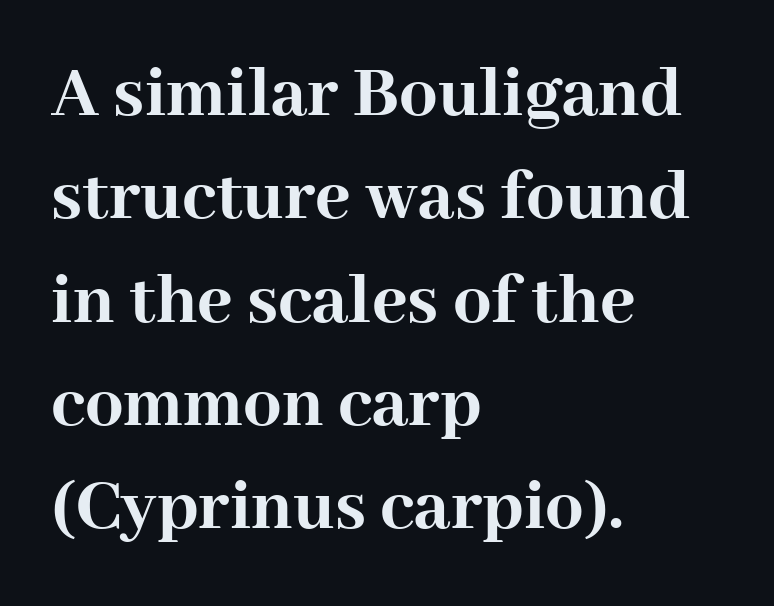
The image shows 76 px semibold serif type, upright; set left-aligned, normal line spacing (1.36x), normal letter spacing, not underlined; high stroke contrast and a medium x-height.
